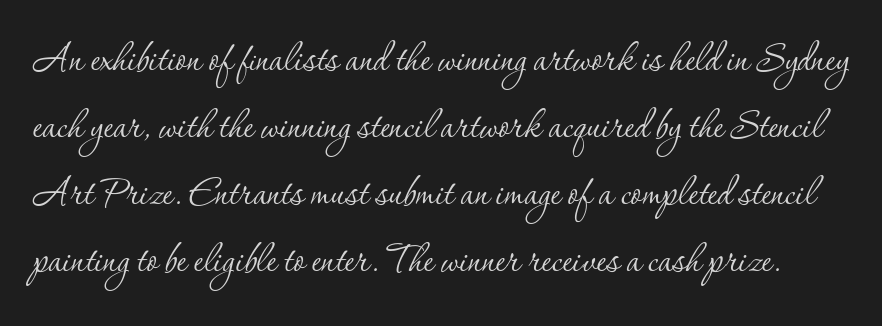
Each word holds together tightly as a unit, with standard inter-letter gaps. If you measured baseline to baseline, you'd find a middling distance. The weight tops out at a normal text grade.
